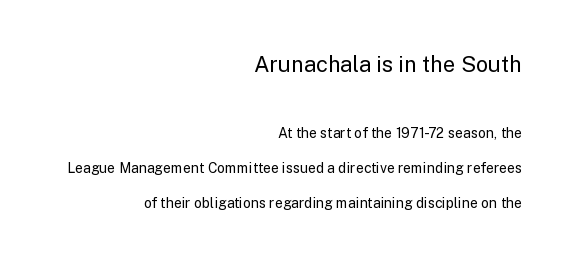
Q: Is the text bold? A: No.
Q: Is the text italic (slanted)? A: No, it is upright.
Q: Is the text underlined? A: No.
Q: How is the paragraph aligned? A: Right-aligned.
Q: Is the spacing between letters normal or unusually wide? A: Normal.
Q: Is the spacing between lines tight, normal or loose? A: Loose.
Q: Which block of text is set in a larger size, the first (top) or the second (bottom)? A: The first (top) one.
